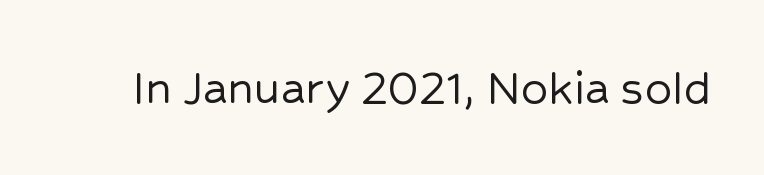
Q: Is the text italic (slanted)? A: No, it is upright.
Q: Is the typeface a serif or a sans-serif typeface? A: Sans-serif.
Q: Is the text underlined? A: No.
Q: Is the spacing between letters normal or unusually wide? A: Normal.
Q: Width (condensed, normal, or wide)? A: Normal.
Q: Stroke contrast? A: Low.
Q: x-height? A: Medium.
Q: Monospaced? A: No.
